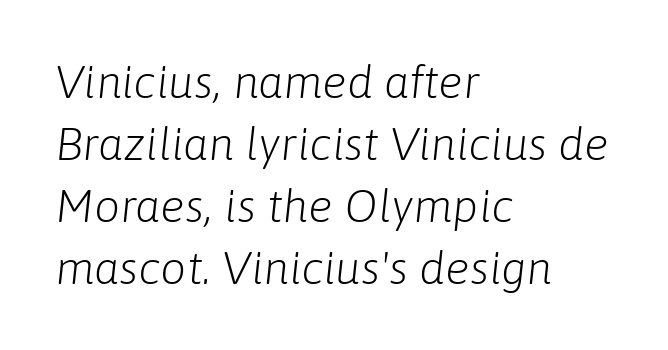
Compared with typical paragraphs, the rows here are spaced about the same. No extra tracking has been applied to these lines. No extra ink here — the face is not bold. Does the copy run flush right? No — it runs flush left. Each row of text sits above clean, open space. Do the characters align in a grid? No, the font is proportional.
